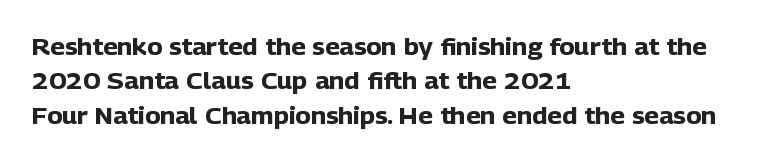
{"italic": "no", "bold": "yes", "underline": "no", "align": "left", "line_spacing": "normal", "line_spacing_ratio": 1.5, "letter_spacing": "normal", "letter_spacing_em": 0.0, "glyph_px": 23}
